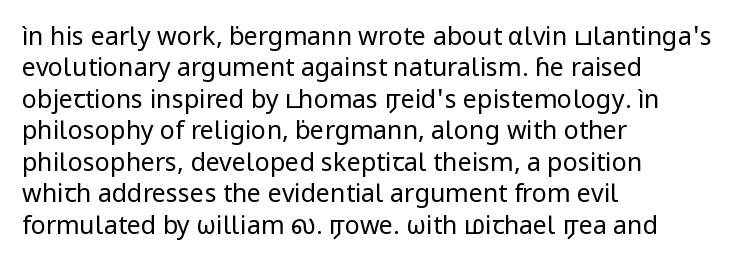
The image shows 25 px text type, upright; set left-aligned, normal line spacing (1.26x), normal letter spacing, not underlined.
